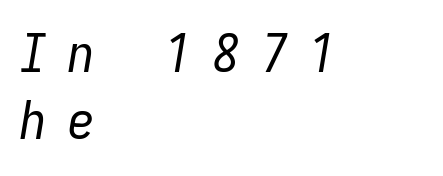
Q: Is the text bold? A: No.
Q: Is the text italic (slanted)? A: Yes, it leans right by about 9 degrees.
Q: Is the text underlined? A: No.
Q: How is the paragraph aligned? A: Left-aligned.
Q: Is the spacing between letters normal or unusually wide? A: Unusually wide.
Q: Is the spacing between lines tight, normal or loose? A: Normal.
Q: Width (condensed, normal, or wide)? A: Condensed.
Q: Stroke contrast? A: Low.
Q: x-height? A: Medium.
Q: Monospaced? A: Yes.
